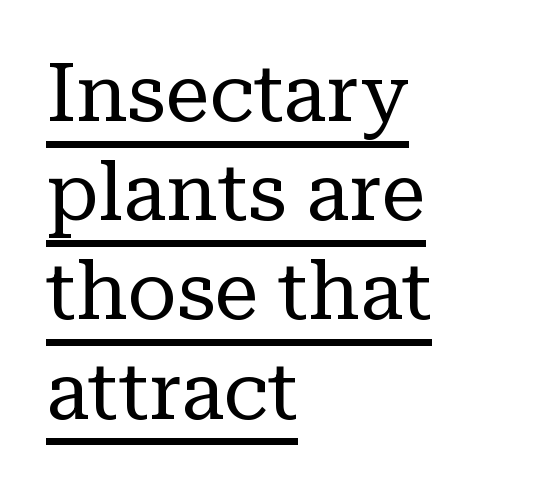
{"serif": "yes", "italic": "no", "bold": "no", "weight": "regular", "width": "normal", "stroke_contrast": "low", "x_height": "medium", "monospaced": "no", "underline": "yes", "align": "left", "line_spacing_ratio": 1.24, "letter_spacing": "normal", "letter_spacing_em": 0.0, "glyph_px": 80}
